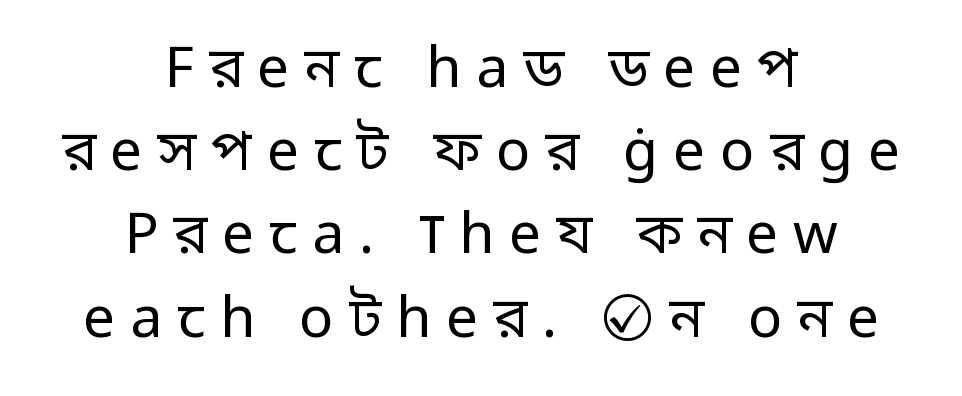
Q: Is the text bold? A: No.
Q: Is the text italic (slanted)? A: No, it is upright.
Q: Is the typeface a serif or a sans-serif typeface? A: Sans-serif.
Q: Is the text underlined? A: No.
Q: How is the paragraph aligned? A: Centered.
Q: Is the spacing between letters normal or unusually wide? A: Unusually wide.
Q: Is the spacing between lines tight, normal or loose? A: Normal.
Q: Width (condensed, normal, or wide)? A: Normal.
Q: Stroke contrast? A: Low.
Q: x-height? A: Medium.
Q: Monospaced? A: No.
